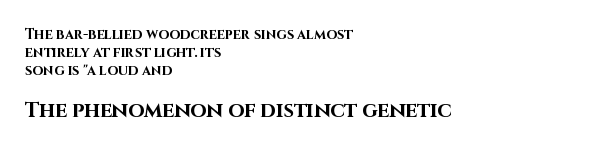
Q: Is the text bold? A: Yes.
Q: Is the text italic (slanted)? A: No, it is upright.
Q: Is the text underlined? A: No.
Q: How is the paragraph aligned? A: Left-aligned.
Q: Is the spacing between letters normal or unusually wide? A: Normal.
Q: Is the spacing between lines tight, normal or loose? A: Normal.
Q: Which block of text is set in a larger size, the first (top) or the second (bottom)? A: The second (bottom) one.
